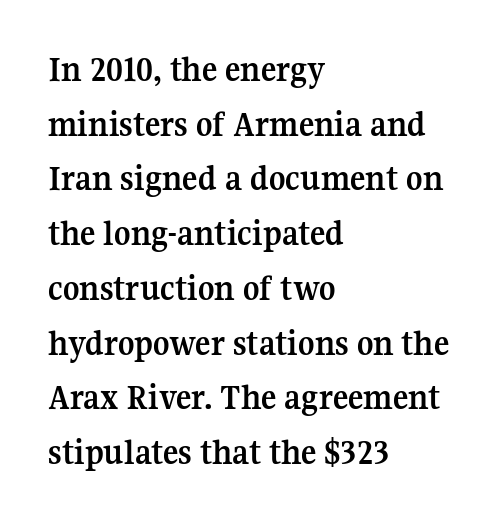
Q: Is the text bold? A: Yes.
Q: Is the text italic (slanted)? A: No, it is upright.
Q: Is the typeface a serif or a sans-serif typeface? A: Serif.
Q: Is the text underlined? A: No.
Q: How is the paragraph aligned? A: Left-aligned.
Q: Is the spacing between letters normal or unusually wide? A: Normal.
Q: Is the spacing between lines tight, normal or loose? A: Normal.
Q: Width (condensed, normal, or wide)? A: Normal.
Q: Stroke contrast? A: Medium.
Q: x-height? A: Medium.
Q: Monospaced? A: No.
